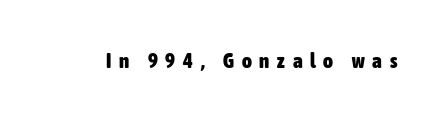
The image shows 21 px bold type, upright; set unusually wide letter spacing (+0.37 em), not underlined.
